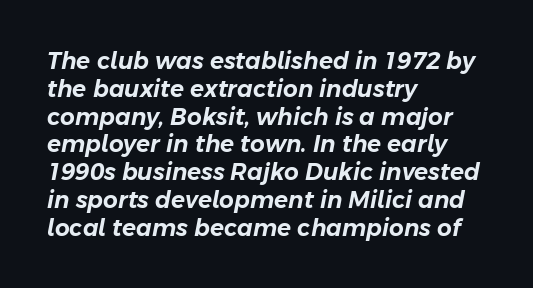
The image shows 23 px text type, italic (leaning right); set left-aligned, line spacing 1.21x, normal letter spacing, not underlined.
